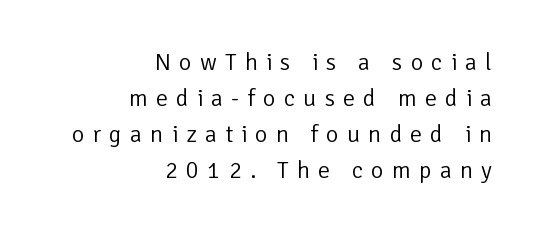
Q: Is the text bold? A: No.
Q: Is the text italic (slanted)? A: No, it is upright.
Q: Is the text underlined? A: No.
Q: How is the paragraph aligned? A: Right-aligned.
Q: Is the spacing between letters normal or unusually wide? A: Unusually wide.
Q: Is the spacing between lines tight, normal or loose? A: Normal.
